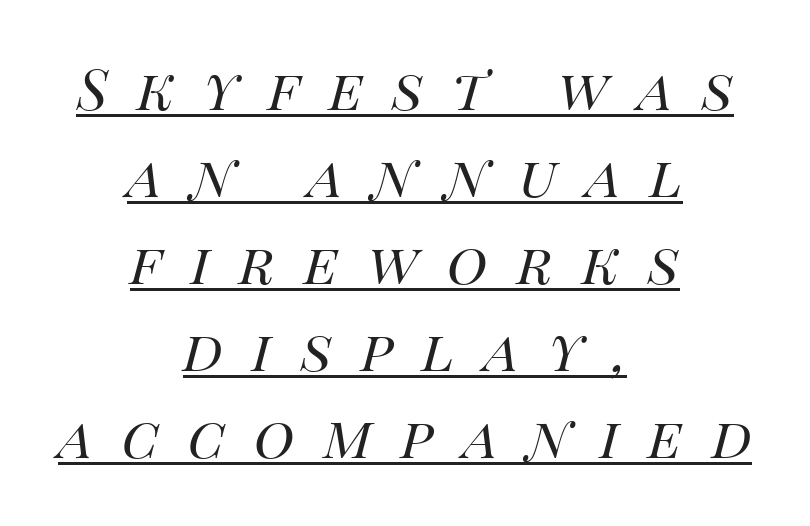
{"italic": "yes", "lean": "right", "slant_degrees": 14, "bold": "no", "weight": "regular", "width": "normal", "stroke_contrast": "high", "x_height": "large", "monospaced": "no", "underline": "yes", "align": "center", "line_spacing": "normal", "line_spacing_ratio": 1.26, "letter_spacing": "wide", "letter_spacing_em": 0.42, "glyph_px": 69}
